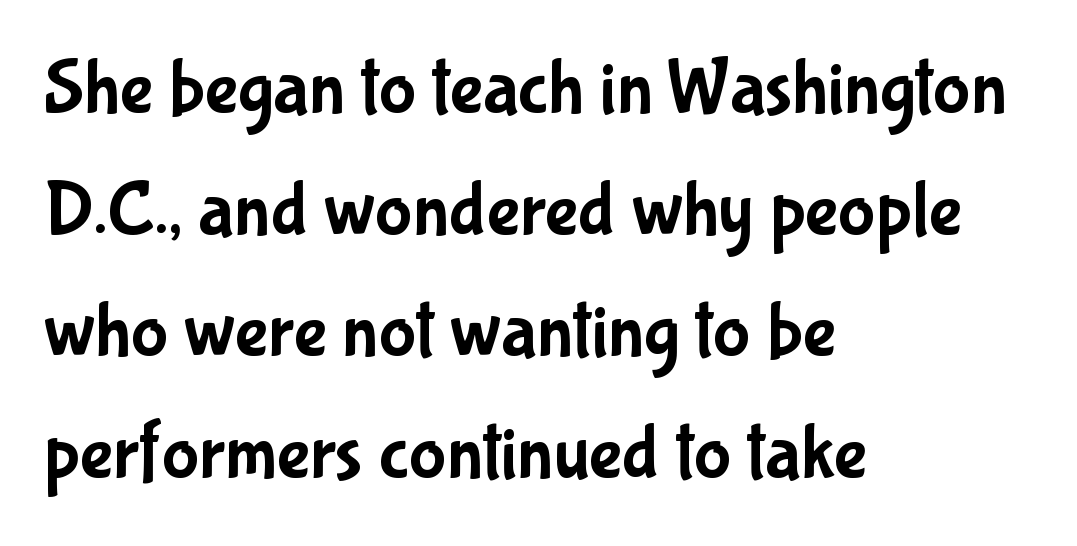
{"serif": "no", "italic": "no", "width": "condensed", "stroke_contrast": "low", "x_height": "medium", "monospaced": "no", "underline": "no", "align": "left", "line_spacing": "normal", "line_spacing_ratio": 1.56, "letter_spacing": "normal", "letter_spacing_em": 0.0, "glyph_px": 78}
